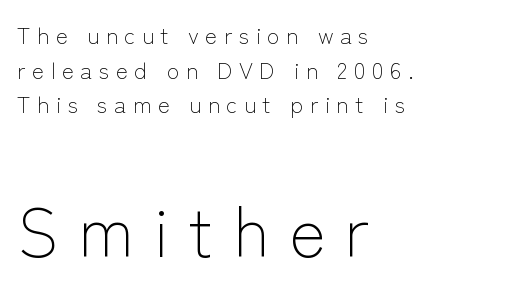
{"serif": "no", "italic": "no", "bold": "no", "weight": "light", "width": "normal", "stroke_contrast": "low", "x_height": "medium", "monospaced": "no", "underline": "no", "align": "left", "line_spacing": "normal", "line_spacing_ratio": 1.51, "letter_spacing": "wide", "letter_spacing_em": 0.28, "larger_block": "second", "size_ratio": 3.0, "glyph_px": 69}
